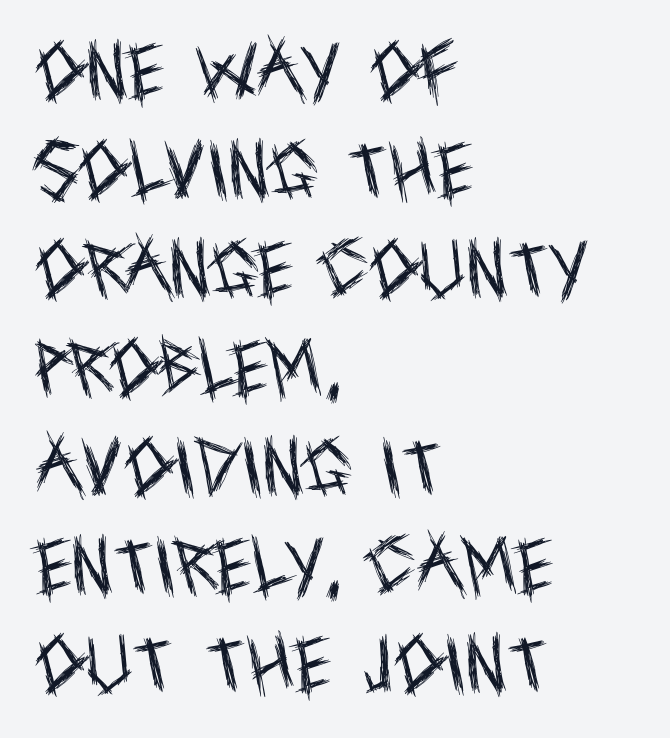
The image shows 63 px regular-weight, condensed sans-serif type, upright; set left-aligned, normal line spacing (1.57x), normal letter spacing, not underlined; a large x-height.
